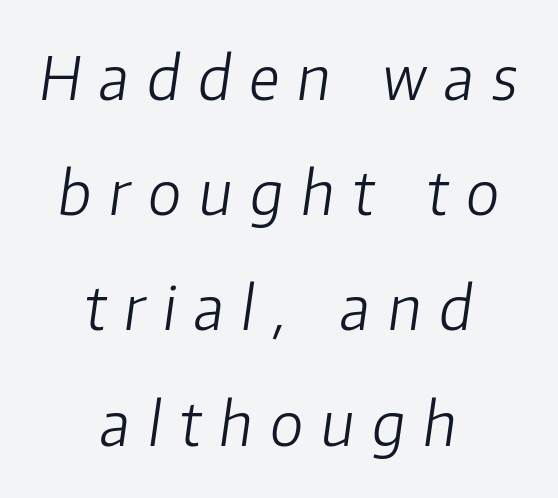
Q: Is the text bold? A: No.
Q: Is the text italic (slanted)? A: Yes, it leans right by about 8 degrees.
Q: Is the text underlined? A: No.
Q: How is the paragraph aligned? A: Centered.
Q: Is the spacing between letters normal or unusually wide? A: Unusually wide.
Q: Is the spacing between lines tight, normal or loose? A: Loose.
Q: Width (condensed, normal, or wide)? A: Normal.
Q: Stroke contrast? A: Low.
Q: x-height? A: Medium.
Q: Monospaced? A: No.
